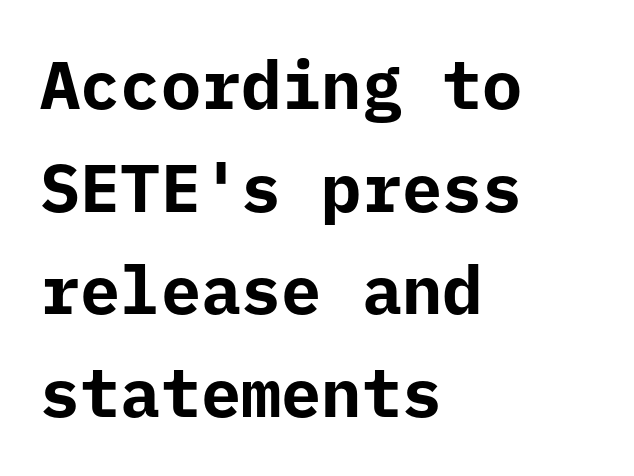
{"serif": "no", "italic": "no", "bold": "yes", "weight": "bold", "width": "normal", "stroke_contrast": "low", "x_height": "medium", "monospaced": "yes", "underline": "no", "align": "left", "line_spacing": "normal", "line_spacing_ratio": 1.53, "letter_spacing": "normal", "letter_spacing_em": 0.0, "glyph_px": 67}
